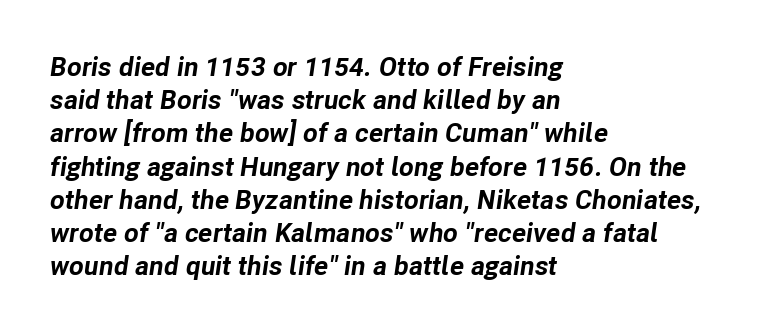
Q: Is the text bold? A: Yes.
Q: Is the text italic (slanted)? A: Yes, it leans right by about 8 degrees.
Q: Is the text underlined? A: No.
Q: How is the paragraph aligned? A: Left-aligned.
Q: Is the spacing between letters normal or unusually wide? A: Normal.
